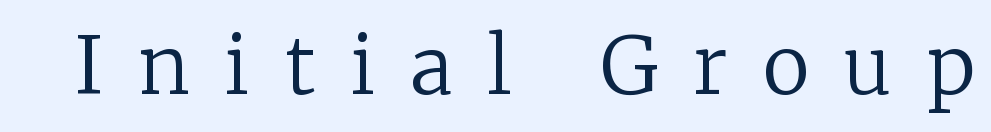
{"serif": "yes", "italic": "no", "bold": "no", "weight": "regular", "width": "normal", "stroke_contrast": "low", "x_height": "medium", "monospaced": "no", "underline": "no", "letter_spacing": "wide", "letter_spacing_em": 0.45, "glyph_px": 79}
